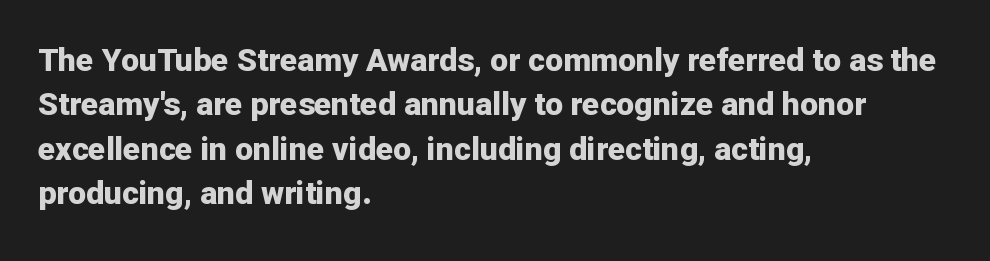
Leading matches the norm, producing a regular column. Nothing sits at the stroke ends, so this counts as sans-serif. Note the varied advance widths — an 'i' is clearly narrower than an 'm'. Just letters on the line, the space beneath them empty. Posture: vertical. The glyphs have the mass of a bold cut.
